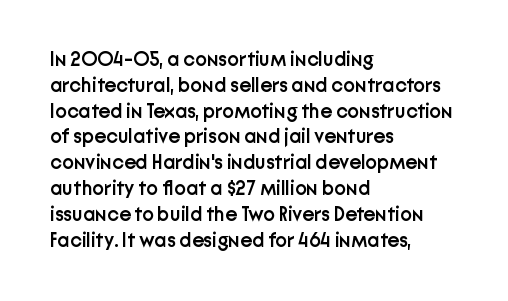
The image shows 20 px text type, upright; set left-aligned, normal line spacing (1.29x), normal letter spacing, not underlined.
